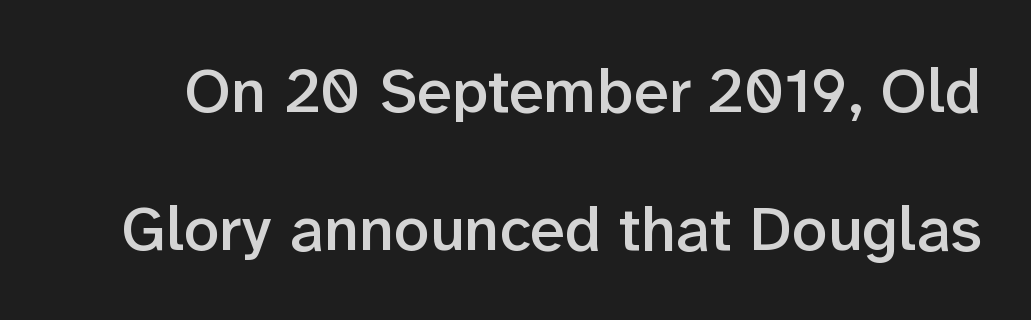
The image shows 63 px semibold sans-serif type, upright; set loose line spacing (2.19x), normal letter spacing, not underlined; low stroke contrast and a medium x-height.
